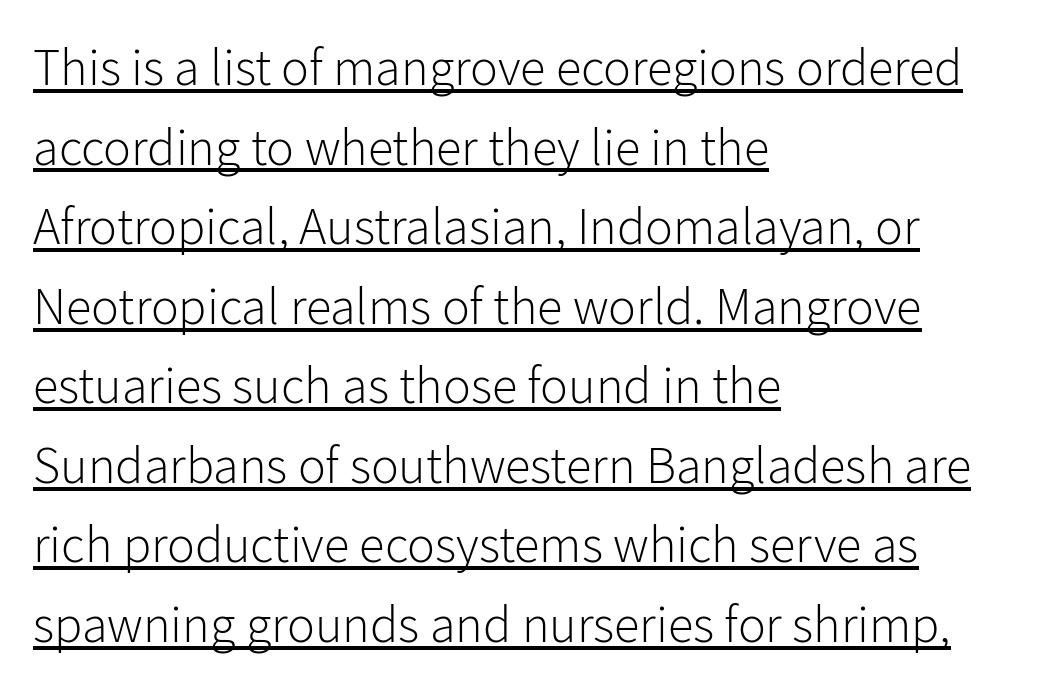
The image shows 52 px light sans-serif type, upright; set left-aligned, normal line spacing (1.53x), normal letter spacing, underlined; low stroke contrast and a medium x-height.
